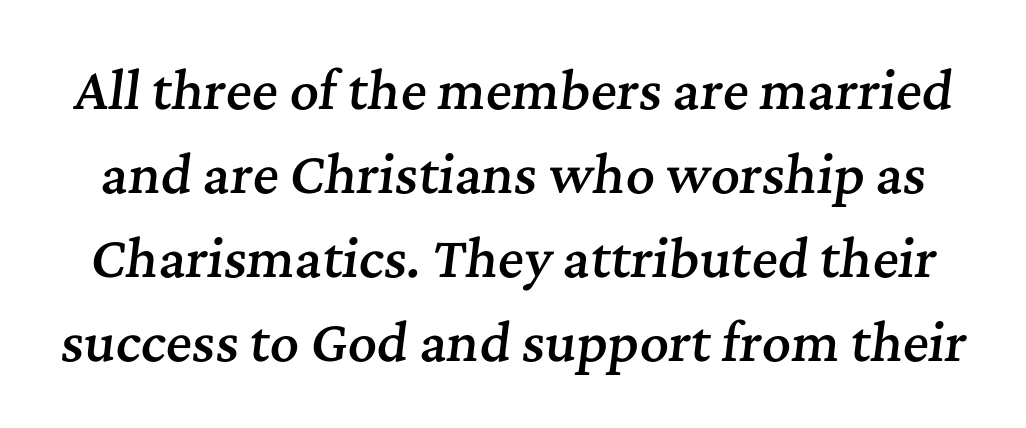
{"serif": "yes", "italic": "yes", "lean": "right", "slant_degrees": 7, "bold": "semi", "weight": "semibold", "width": "normal", "stroke_contrast": "medium", "x_height": "medium", "monospaced": "no", "underline": "no", "line_spacing": "normal", "line_spacing_ratio": 1.68, "letter_spacing": "normal", "letter_spacing_em": 0.0, "glyph_px": 50}
